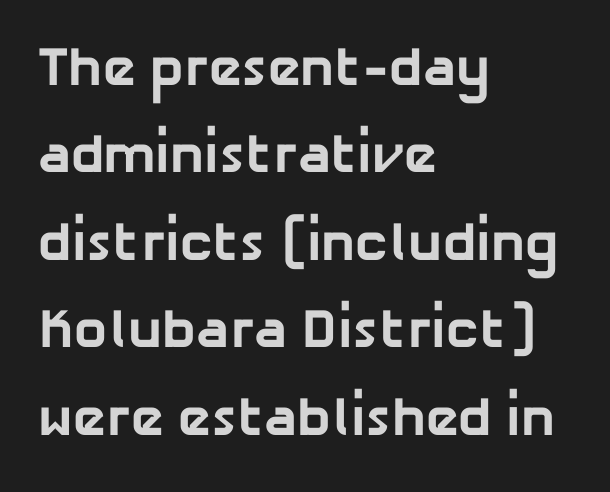
The image shows 55 px bold sans-serif type; set left-aligned, normal line spacing (1.59x), normal letter spacing, not underlined; low stroke contrast and a medium x-height.
